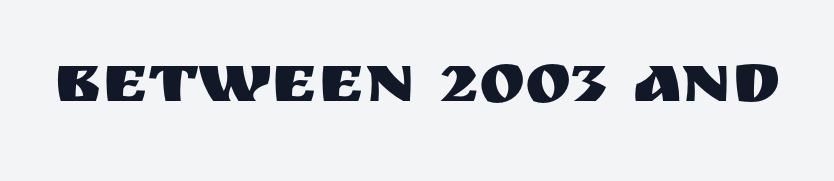
The string is rendered with underlining switched off. Glyph-to-glyph distance matches everyday printed text. The face used here is a sans, in the tradition of grotesques and geometrics. Is this a fixed-width face? No — the glyphs have proportional, varying widths.
